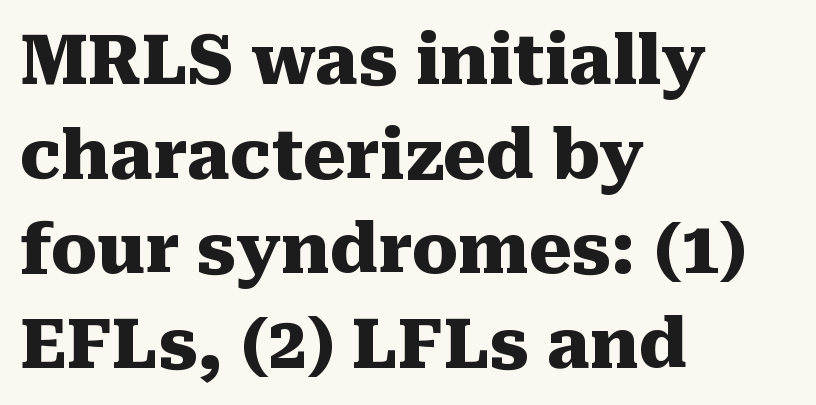
Q: Is the text bold? A: Yes.
Q: Is the text italic (slanted)? A: No, it is upright.
Q: Is the typeface a serif or a sans-serif typeface? A: Serif.
Q: Is the text underlined? A: No.
Q: How is the paragraph aligned? A: Left-aligned.
Q: Is the spacing between letters normal or unusually wide? A: Normal.
Q: Is the spacing between lines tight, normal or loose? A: Normal.
Q: Width (condensed, normal, or wide)? A: Normal.
Q: Stroke contrast? A: Medium.
Q: x-height? A: Medium.
Q: Monospaced? A: No.
